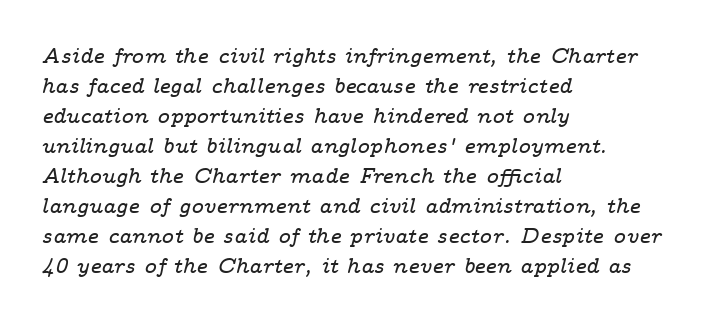
{"italic": "yes", "lean": "right", "slant_degrees": 14, "underline": "no", "align": "left", "line_spacing": "normal", "line_spacing_ratio": 1.43, "letter_spacing": "normal", "letter_spacing_em": 0.0, "glyph_px": 21}
